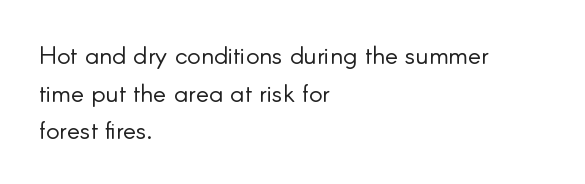
The image shows 25 px text type, upright; set left-aligned, normal line spacing (1.51x), normal letter spacing, not underlined.
